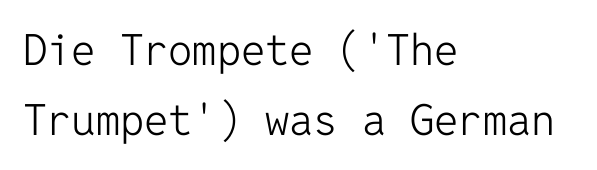
{"serif": "no", "italic": "no", "bold": "no", "weight": "light", "width": "normal", "stroke_contrast": "low", "x_height": "medium", "monospaced": "yes", "underline": "no", "align": "left", "line_spacing": "normal", "line_spacing_ratio": 1.63, "letter_spacing": "normal", "letter_spacing_em": 0.0, "glyph_px": 43}
